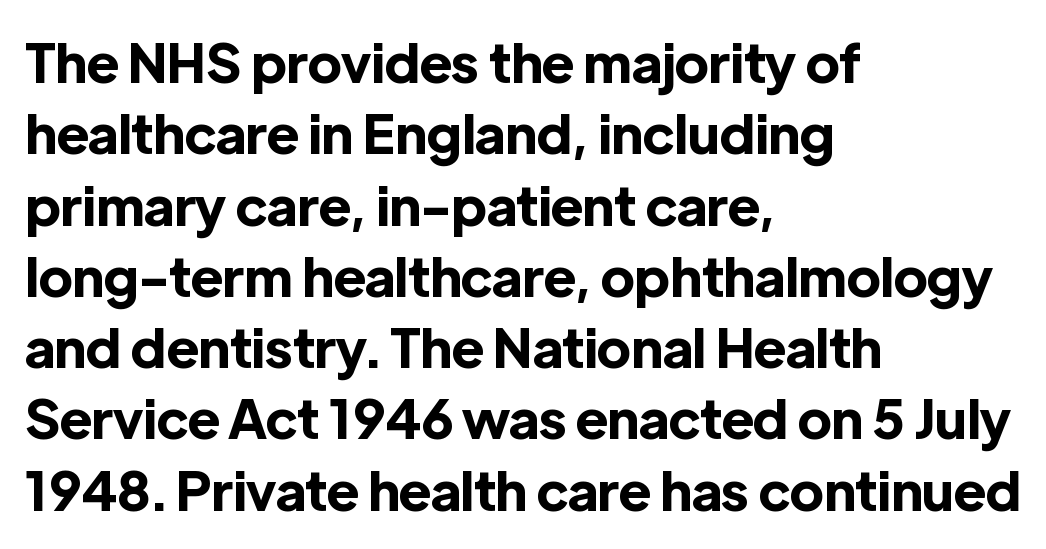
{"serif": "no", "italic": "no", "bold": "yes", "weight": "bold", "width": "normal", "x_height": "medium", "monospaced": "no", "underline": "no", "align": "left", "line_spacing": "normal", "line_spacing_ratio": 1.32, "letter_spacing": "normal", "letter_spacing_em": 0.0, "glyph_px": 54}
